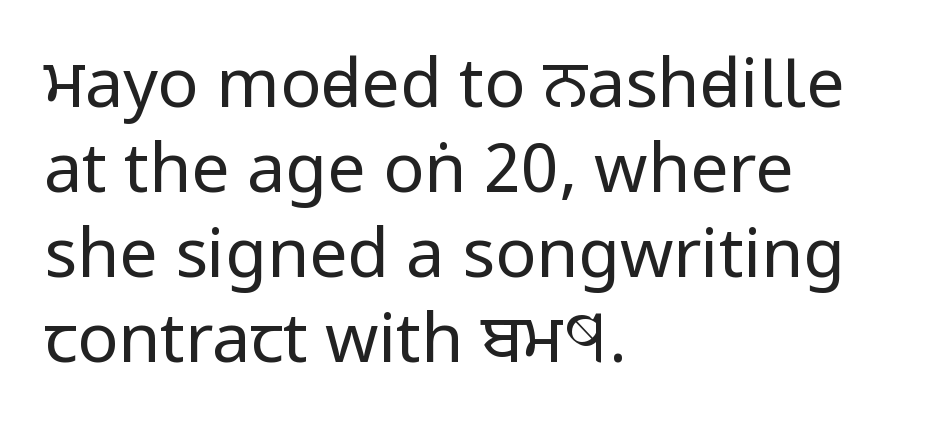
{"serif": "no", "italic": "no", "bold": "no", "weight": "regular", "width": "condensed", "stroke_contrast": "low", "x_height": "large", "monospaced": "no", "underline": "no", "align": "left", "line_spacing": "normal", "line_spacing_ratio": 1.25, "letter_spacing": "normal", "letter_spacing_em": 0.0, "glyph_px": 68}
